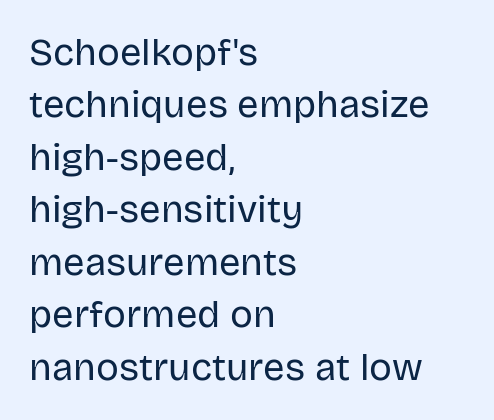
The image shows 38 px regular-weight sans-serif type, upright; set left-aligned, normal line spacing (1.38x), normal letter spacing, not underlined; low stroke contrast and a large x-height.
